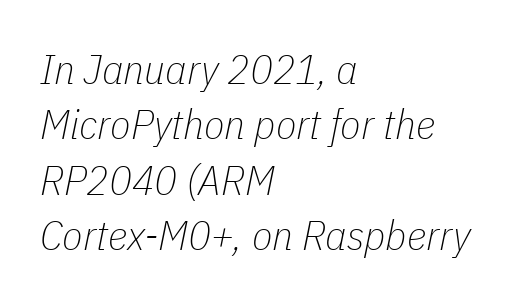
{"italic": "yes", "lean": "right", "slant_degrees": 11, "bold": "no", "weight": "thin", "width": "condensed", "stroke_contrast": "low", "x_height": "medium", "monospaced": "no", "underline": "no", "align": "left", "line_spacing": "normal", "line_spacing_ratio": 1.32, "letter_spacing": "normal", "letter_spacing_em": 0.0, "glyph_px": 42}
